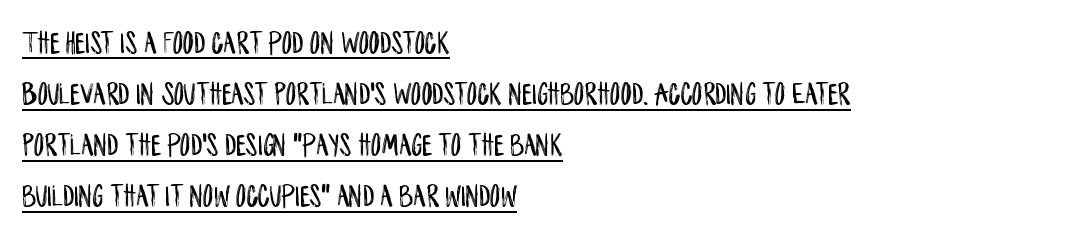
Q: Is the text italic (slanted)? A: No, it is upright.
Q: Is the typeface a serif or a sans-serif typeface? A: Sans-serif.
Q: Is the text underlined? A: Yes.
Q: How is the paragraph aligned? A: Left-aligned.
Q: Is the spacing between letters normal or unusually wide? A: Normal.
Q: Is the spacing between lines tight, normal or loose? A: Normal.
Q: Width (condensed, normal, or wide)? A: Condensed.
Q: Stroke contrast? A: Low.
Q: x-height? A: Large.
Q: Monospaced? A: No.
